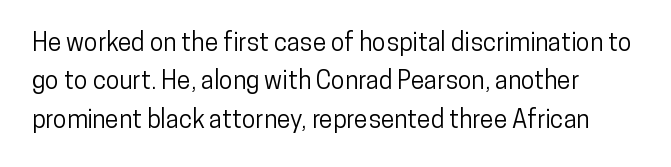
{"italic": "no", "underline": "no", "line_spacing": "normal", "line_spacing_ratio": 1.54, "letter_spacing": "normal", "letter_spacing_em": 0.0, "glyph_px": 25}
